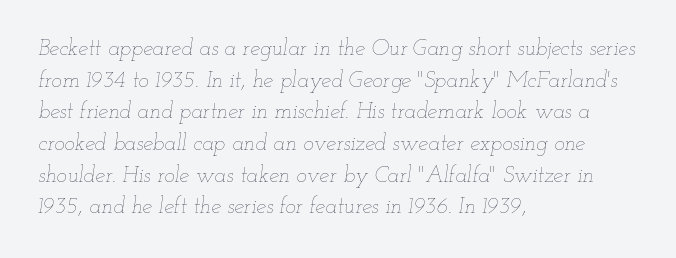
Nothing unusual about the tracking: characters are spaced as the font intends. Designer's note — italics engaged. The typesetter chose a ragged-right arrangement here. Stroke thickness stays within the range of a standard reading face or lighter. The rendering uses a moderate line-height, typical for paragraphs.
